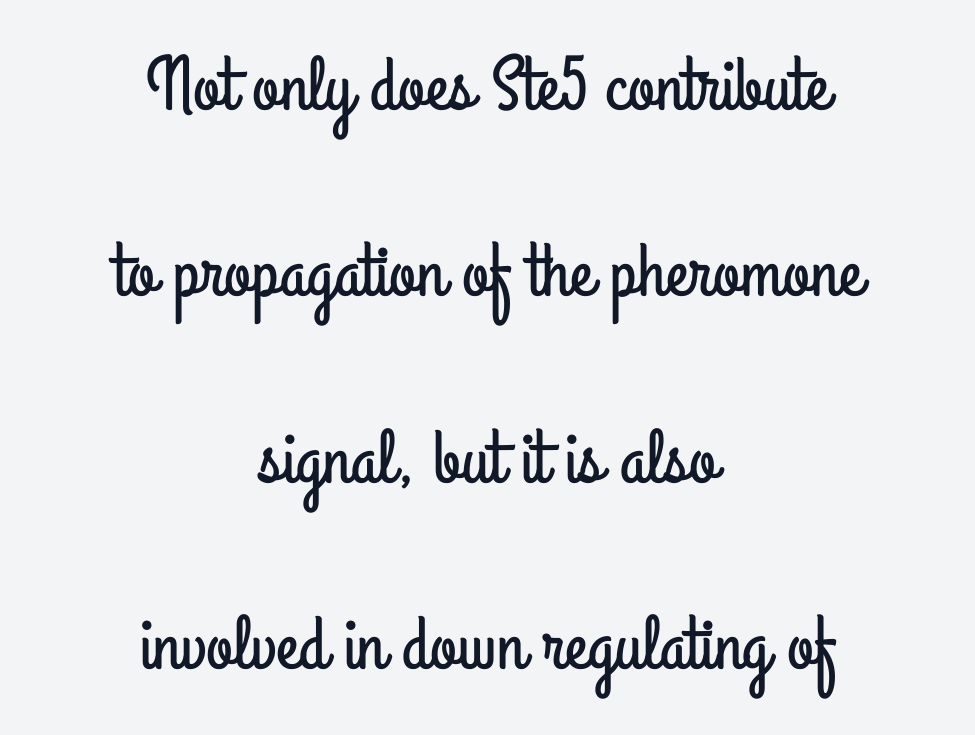
The image shows 77 px condensed sans-serif type, upright; set centered, loose line spacing (2.42x), normal letter spacing, not underlined; low stroke contrast and a small x-height.
